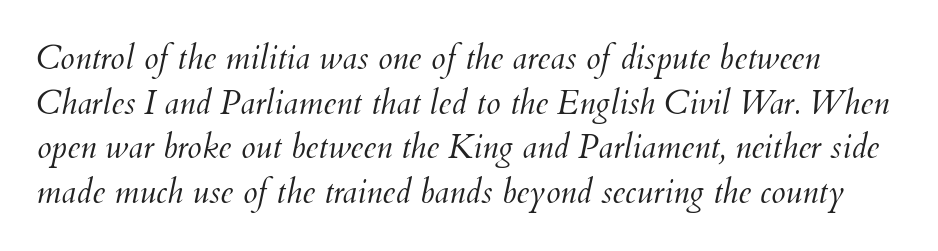
These lines keep a tight, regular rhythm from letter to letter. The strokes are not fattened; the text isn't bold. Each letter keeps its own natural width here, so spacing adapts to shape. There's an unmistakable incline to the writing here. The passage shown is not underscored anywhere.
